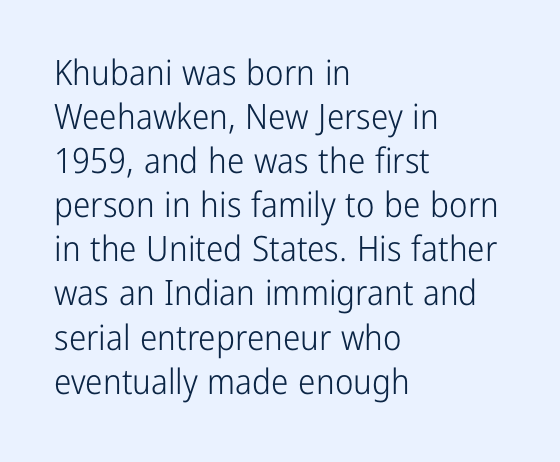
The typesetting does not lean heavy: it is not bold. Underline: absent. Baseline-to-baseline distance is the conventional proportion of letter height. Observe the ordinary spacing: letters are neighbours, not strangers. Quick note: not italic, upright. The letters advance in unequal steps, a hallmark of proportional type.
